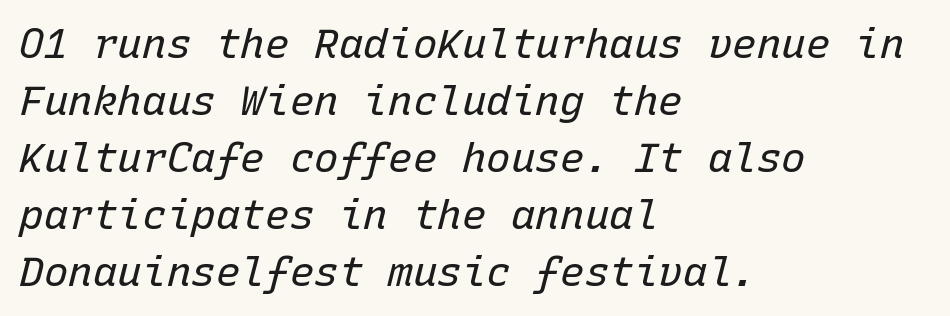
The image shows 41 px regular-weight type, italic (leaning right), monospaced; set left-aligned, normal line spacing (1.39x), normal letter spacing, not underlined; low stroke contrast and a medium x-height.
